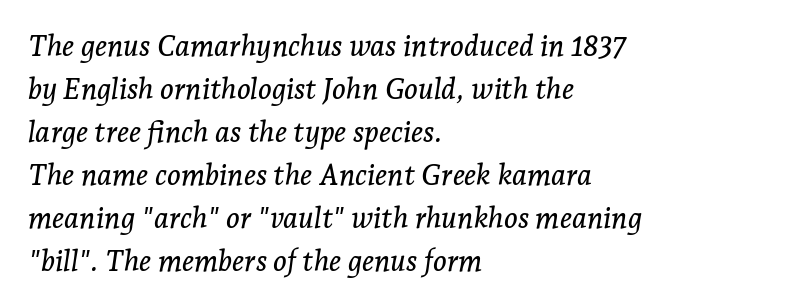
{"serif": "yes", "italic": "yes", "lean": "right", "slant_degrees": 7, "width": "normal", "stroke_contrast": "low", "x_height": "medium", "monospaced": "no", "underline": "no", "align": "left", "line_spacing": "normal", "line_spacing_ratio": 1.48, "letter_spacing": "normal", "letter_spacing_em": 0.0, "glyph_px": 29}
